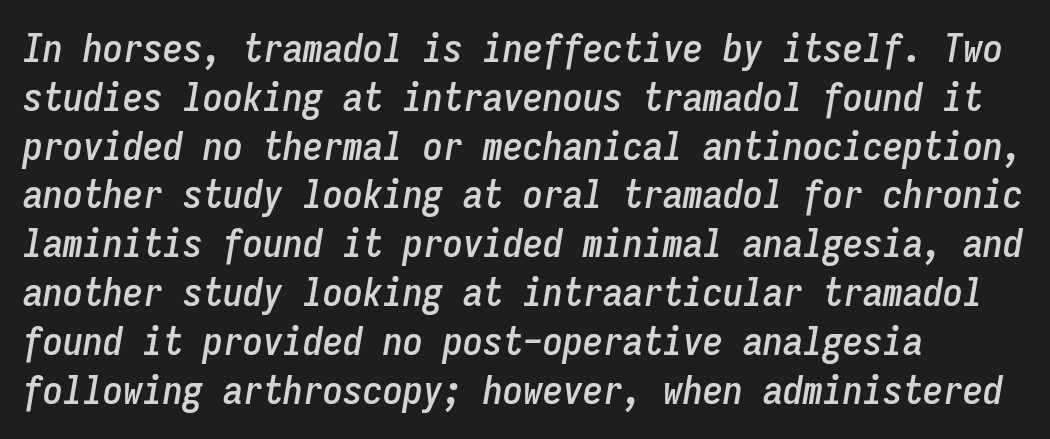
The gaps between neighbouring characters are ordinary and unremarkable. Honestly, there is no underline to notice here at all. Every row of glyphs begins at an identical x-position on the left. The letters are slanted; this is an italic face.
